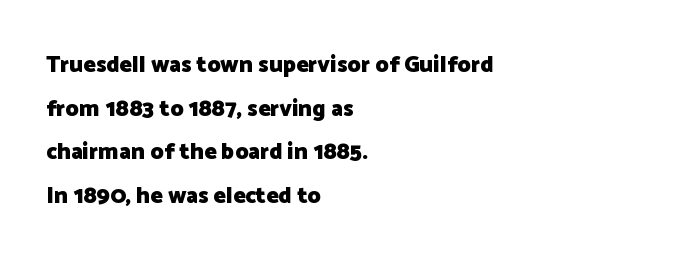
The image shows 23 px bold type, upright; set left-aligned, loose line spacing (1.9x), normal letter spacing, not underlined.
